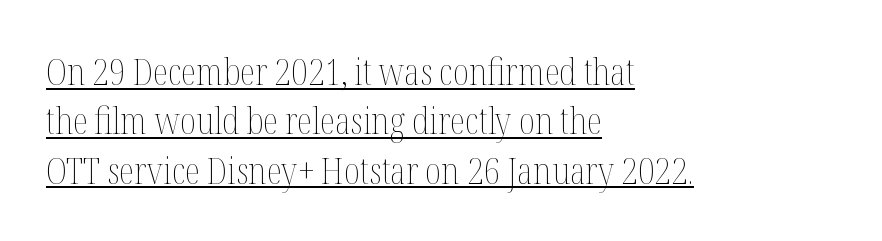
{"italic": "no", "bold": "no", "weight": "thin", "width": "condensed", "stroke_contrast": "medium", "x_height": "medium", "monospaced": "no", "underline": "yes", "align": "left", "line_spacing": "normal", "line_spacing_ratio": 1.37, "letter_spacing": "normal", "letter_spacing_em": 0.0, "glyph_px": 36}
